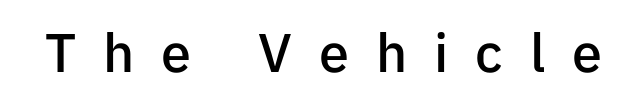
{"serif": "no", "italic": "no", "bold": "semi", "weight": "semibold", "width": "normal", "stroke_contrast": "low", "x_height": "medium", "monospaced": "no", "underline": "no", "letter_spacing": "wide", "letter_spacing_em": 0.5, "glyph_px": 54}
